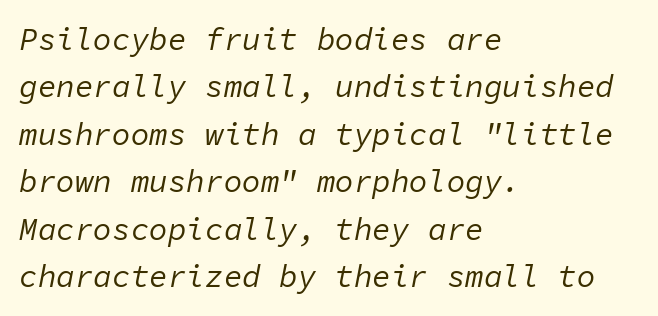
{"italic": "yes", "lean": "right", "slant_degrees": 11, "bold": "no", "weight": "regular", "width": "normal", "stroke_contrast": "low", "x_height": "medium", "monospaced": "yes", "underline": "no", "align": "left", "line_spacing": "normal", "line_spacing_ratio": 1.53, "letter_spacing": "normal", "letter_spacing_em": 0.0, "glyph_px": 31}
